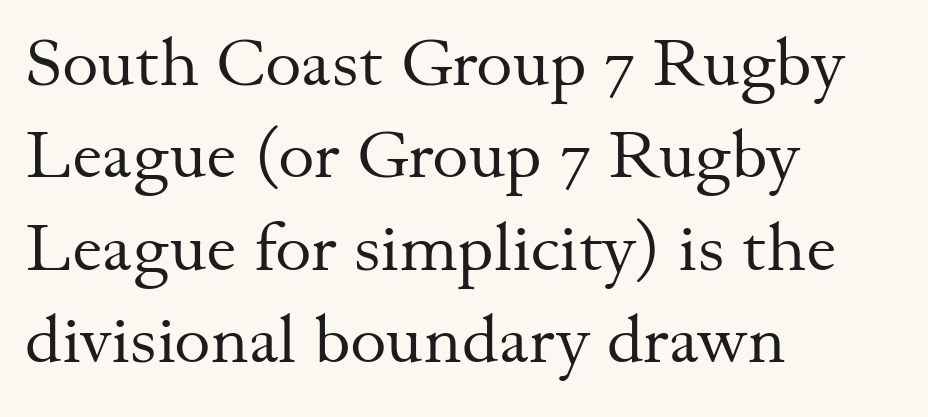
The image shows 69 px regular-weight serif type, upright; set left-aligned, normal line spacing (1.34x), normal letter spacing, not underlined; medium stroke contrast and a small x-height.
